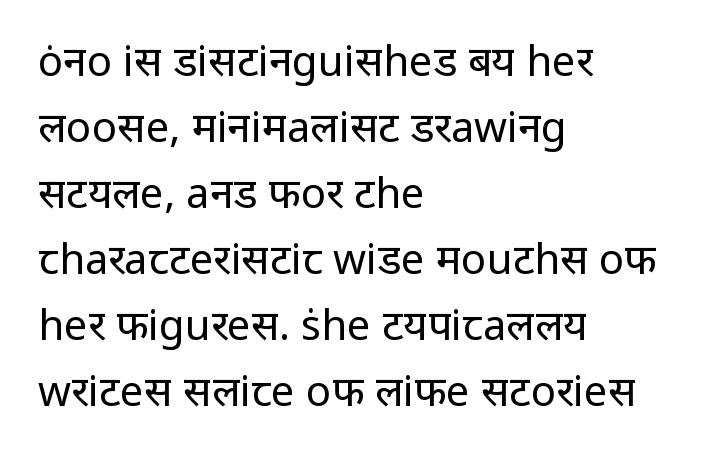
The image shows 42 px regular-weight sans-serif type, upright; set left-aligned, normal line spacing (1.57x), normal letter spacing, not underlined; low stroke contrast and a medium x-height.
